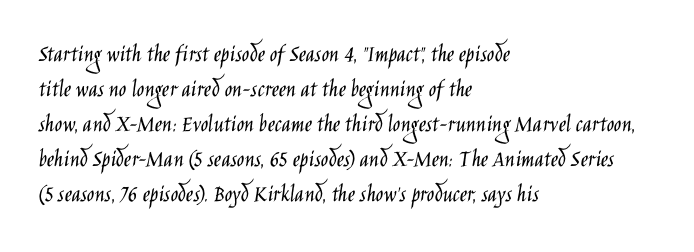
{"bold": "no", "underline": "no", "align": "left", "line_spacing": "normal", "line_spacing_ratio": 1.4, "letter_spacing": "normal", "letter_spacing_em": 0.0, "glyph_px": 25}
